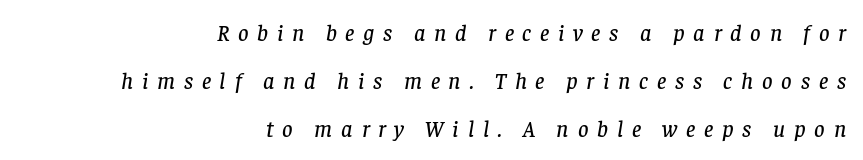
The whole block is typeset with a tilt. Words appear elongated and porous because spacing is wide. Underline: absent. Leading: increased. The lines are quadded right.
